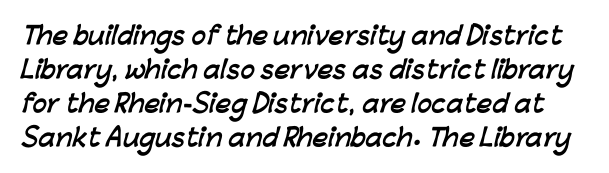
Compared with typical paragraphs, the rows here are spaced about the same. Characters follow at the spacing the type designer built in. Chunky letters — that's bold for sure. Descenders are the only things crossing below the line.
